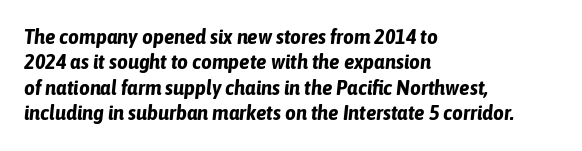
The image shows 21 px bold type, italic (leaning right); set left-aligned, line spacing 1.21x, normal letter spacing, not underlined.
